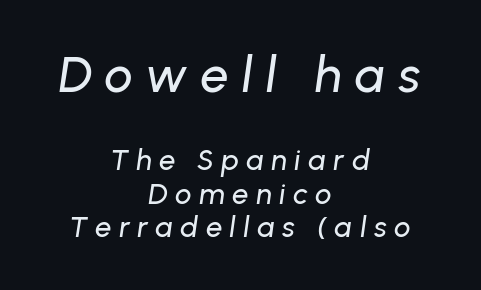
The image shows 50 px text type, italic (leaning right); set centered, line spacing 1.16x, unusually wide letter spacing (+0.26 em), not underlined; the first (top) block is 1.72x larger; low stroke contrast and a medium x-height.
